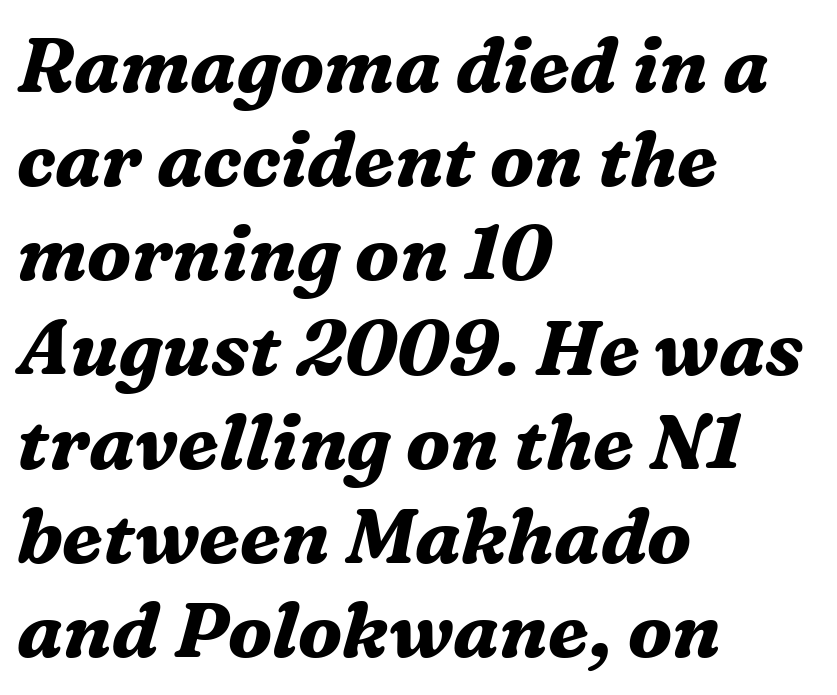
The image shows 76 px bold serif type, italic (leaning right); set left-aligned, line spacing 1.24x, normal letter spacing, not underlined; medium stroke contrast and a medium x-height.
